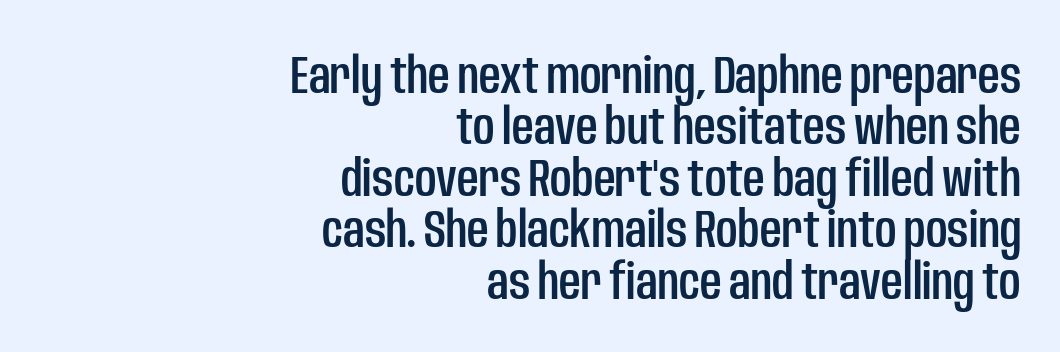
Q: Is the text italic (slanted)? A: No, it is upright.
Q: Is the typeface a serif or a sans-serif typeface? A: Sans-serif.
Q: Is the text underlined? A: No.
Q: How is the paragraph aligned? A: Right-aligned.
Q: Is the spacing between letters normal or unusually wide? A: Normal.
Q: Is the spacing between lines tight, normal or loose? A: Tight.
Q: Width (condensed, normal, or wide)? A: Condensed.
Q: Stroke contrast? A: Low.
Q: x-height? A: Large.
Q: Monospaced? A: No.
